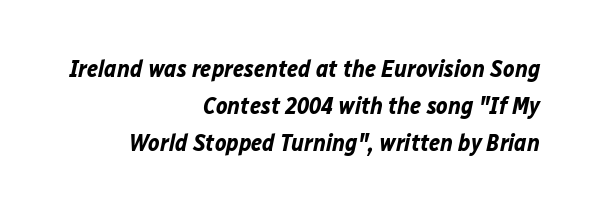
{"italic": "yes", "lean": "right", "slant_degrees": 12, "bold": "yes", "underline": "no", "align": "right", "line_spacing": "normal", "line_spacing_ratio": 1.54, "letter_spacing": "normal", "letter_spacing_em": 0.0, "glyph_px": 24}
